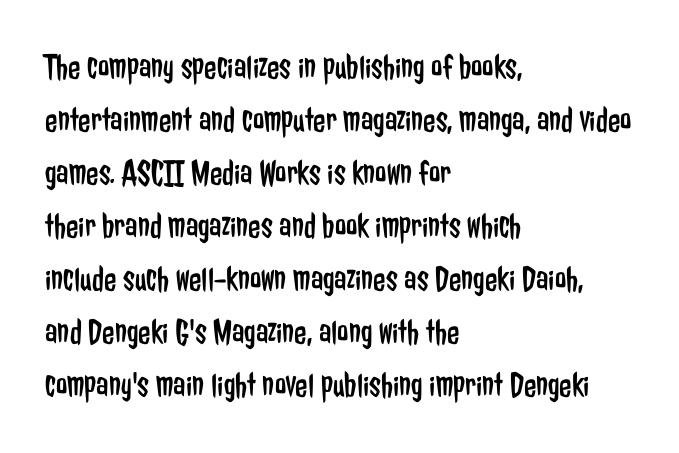
The image shows 36 px regular-weight, condensed sans-serif type, upright; set left-aligned, normal line spacing (1.47x), normal letter spacing, not underlined; low stroke contrast and a medium x-height.
